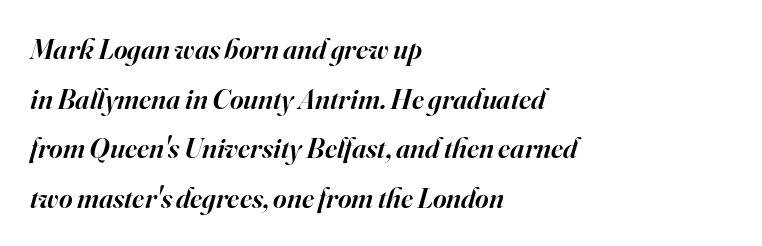
{"serif": "yes", "italic": "yes", "lean": "right", "slant_degrees": 16, "bold": "semi", "weight": "semibold", "width": "normal", "stroke_contrast": "high", "x_height": "small", "monospaced": "no", "underline": "no", "align": "left", "line_spacing_ratio": 1.71, "letter_spacing": "normal", "letter_spacing_em": 0.0, "glyph_px": 29}
